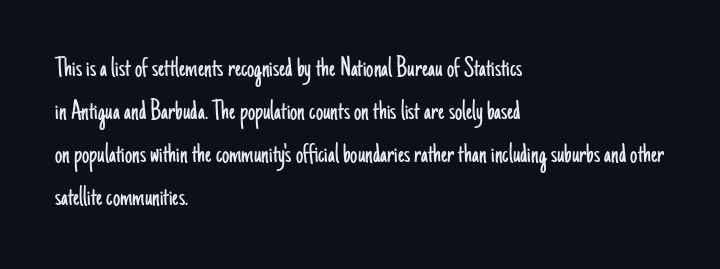
The passage shown is typed in a proportional face where columns would drift. No italicization has been applied; the sample stays upright. Check where the strokes stop: nothing finishes them off — pure sans. No word sits above an underline.
